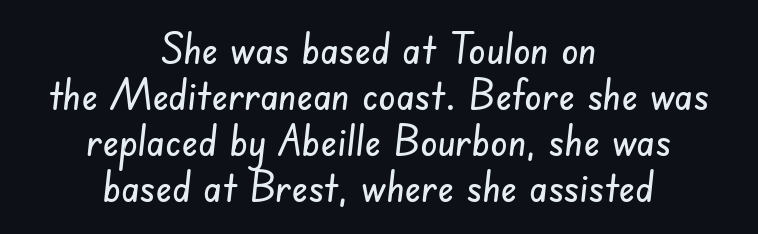
The letters advance in unequal steps, a hallmark of proportional type. Underlining? Definitely not there. Tracking value appears to be zero — textbook default spacing. Examine the stroke ends and you'll find no serifs.
